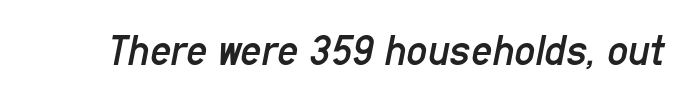
Q: Is the text bold? A: No.
Q: Is the text italic (slanted)? A: Yes, it leans right by about 11 degrees.
Q: Is the text underlined? A: No.
Q: Is the spacing between letters normal or unusually wide? A: Normal.
Q: Width (condensed, normal, or wide)? A: Condensed.
Q: Stroke contrast? A: Low.
Q: x-height? A: Medium.
Q: Monospaced? A: No.
